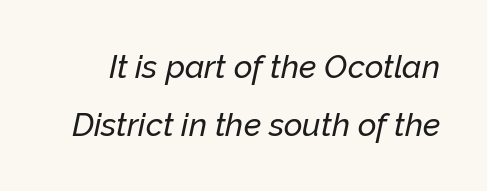
{"italic": "yes", "lean": "right", "slant_degrees": 12, "width": "normal", "stroke_contrast": "low", "x_height": "medium", "monospaced": "no", "underline": "no", "line_spacing_ratio": 1.8, "letter_spacing": "normal", "letter_spacing_em": 0.0, "glyph_px": 32}
